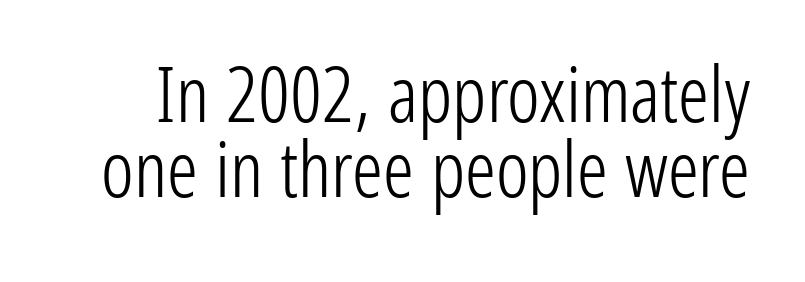
The image shows 77 px light, condensed sans-serif type, upright; set tight line spacing (0.97x), normal letter spacing, not underlined; low stroke contrast and a medium x-height.
